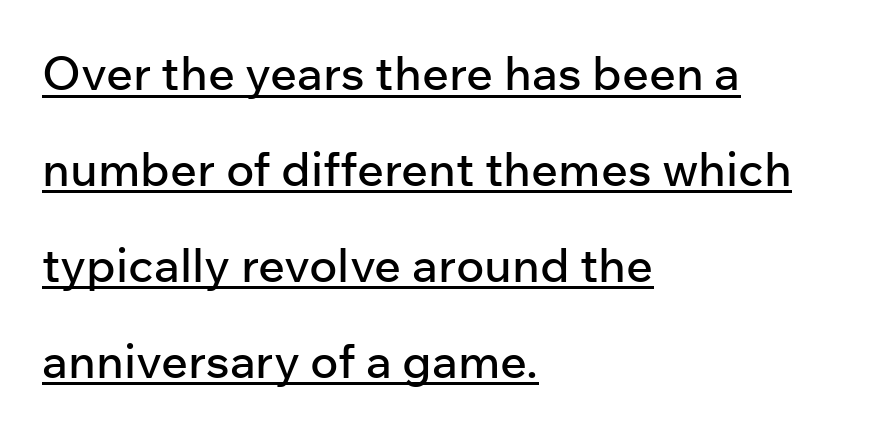
The image shows 47 px sans-serif type, upright; set left-aligned, loose line spacing (2.04x), normal letter spacing, underlined; low stroke contrast and a medium x-height.
